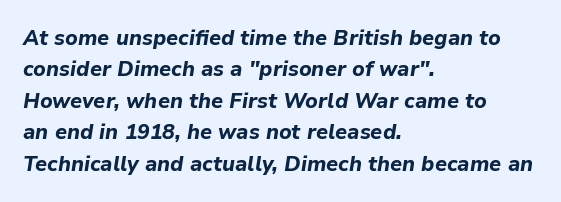
The strokes are fattened all the way to bold. The paragraph has a hard left edge and a soft right edge. Quick note: underline off. The rows are spaced the way most documents space them.
